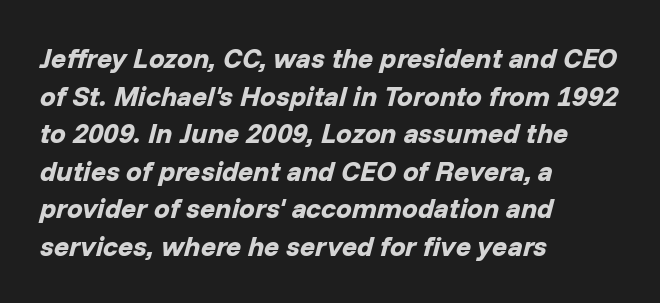
Q: Is the text bold? A: Yes.
Q: Is the text italic (slanted)? A: Yes, it leans right by about 14 degrees.
Q: Is the text underlined? A: No.
Q: How is the paragraph aligned? A: Left-aligned.
Q: Is the spacing between letters normal or unusually wide? A: Normal.
Q: Is the spacing between lines tight, normal or loose? A: Normal.
Q: Width (condensed, normal, or wide)? A: Normal.
Q: Stroke contrast? A: Low.
Q: x-height? A: Medium.
Q: Monospaced? A: No.
